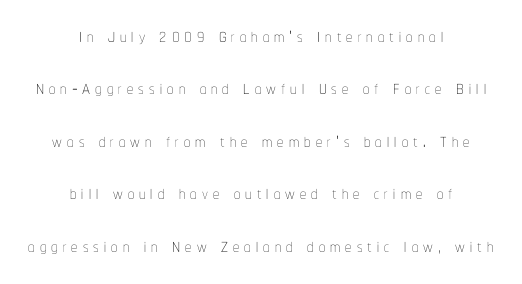
The image shows 25 px text type, upright; set centered, loose line spacing (2.1x), unusually wide letter spacing (+0.2 em), not underlined.
